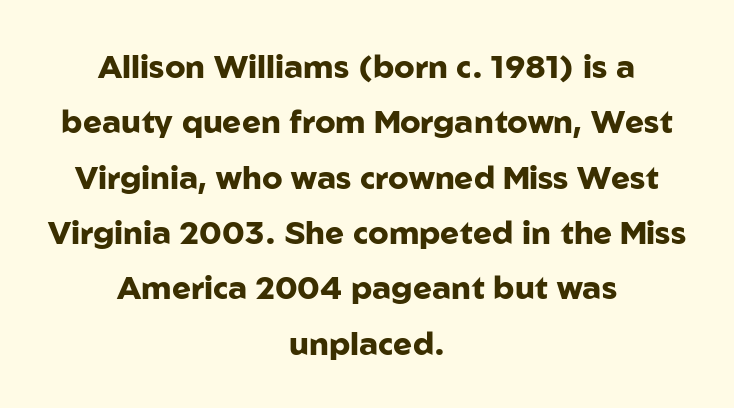
The lettering stays uniformly vertical, giving the passage a roman look. Descenders are the only things crossing below the line. A typesetter would label this face a sans. Observe the ordinary spacing: letters are neighbours, not strangers. This is heavy type, rendered in bold. Reading down the block, each line starts at a different indent, mirrored at its end.
